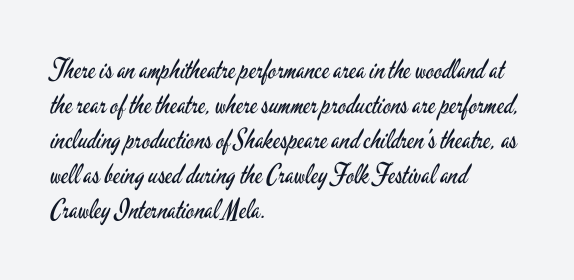
The image shows 27 px text type; set left-aligned, normal line spacing (1.3x), normal letter spacing, not underlined.
